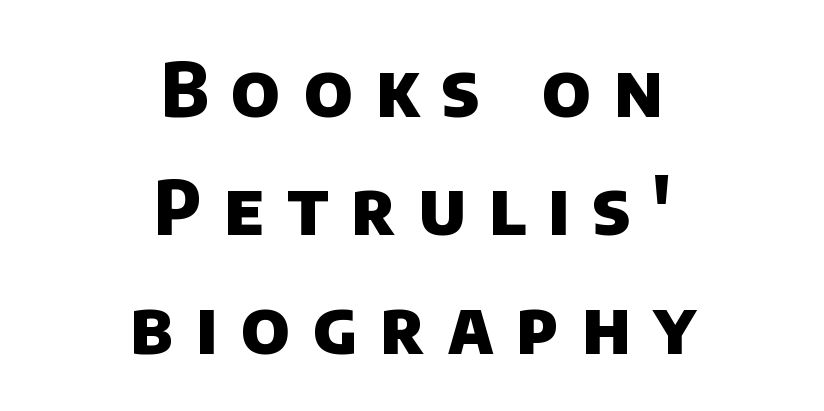
Q: Is the text bold? A: Yes.
Q: Is the typeface a serif or a sans-serif typeface? A: Sans-serif.
Q: Is the text underlined? A: No.
Q: How is the paragraph aligned? A: Centered.
Q: Is the spacing between letters normal or unusually wide? A: Unusually wide.
Q: Is the spacing between lines tight, normal or loose? A: Normal.
Q: Width (condensed, normal, or wide)? A: Normal.
Q: Stroke contrast? A: Low.
Q: x-height? A: Large.
Q: Monospaced? A: No.
